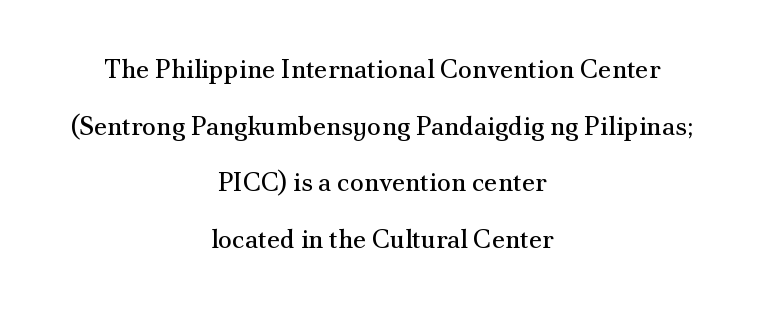
The image shows 26 px text type, upright; set centered, loose line spacing (2.18x), normal letter spacing, not underlined.
